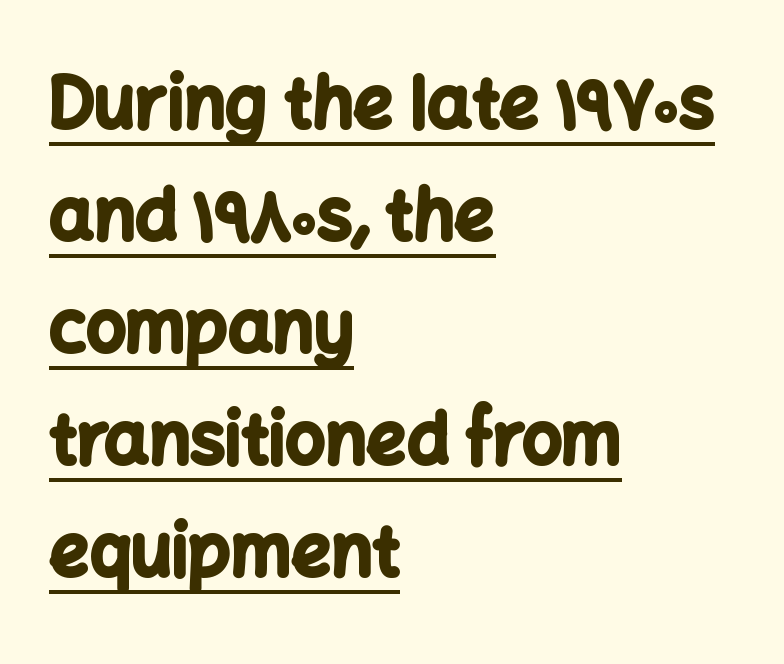
Serif or sans? Sans — the stroke terminals are bare. I'd describe the lettering as bold — thick and assertive. Does the lettering tilt? It doesn't — this is upright. These lines are set flush left with a ragged right edge. Emphasis is given by a line drawn under the lettering.
